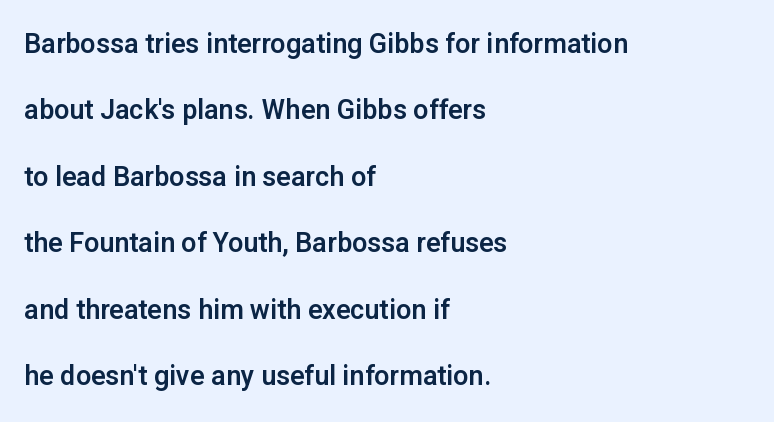
{"italic": "no", "underline": "no", "align": "left", "line_spacing": "loose", "line_spacing_ratio": 2.46, "letter_spacing": "normal", "letter_spacing_em": 0.0, "glyph_px": 27}
